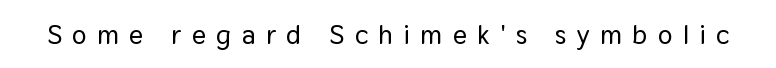
Q: Is the text italic (slanted)? A: No, it is upright.
Q: Is the text underlined? A: No.
Q: Is the spacing between letters normal or unusually wide? A: Unusually wide.
